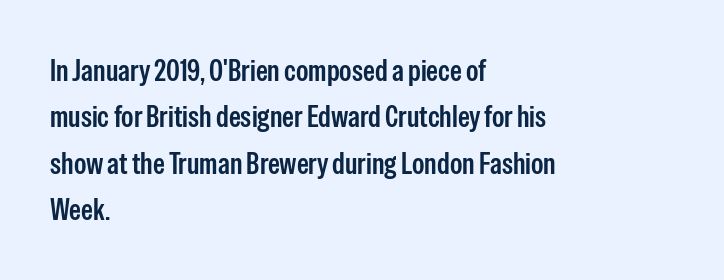
The image shows 30 px condensed sans-serif type, upright; set left-aligned, normal line spacing (1.55x), normal letter spacing, not underlined; low stroke contrast and a medium x-height.
